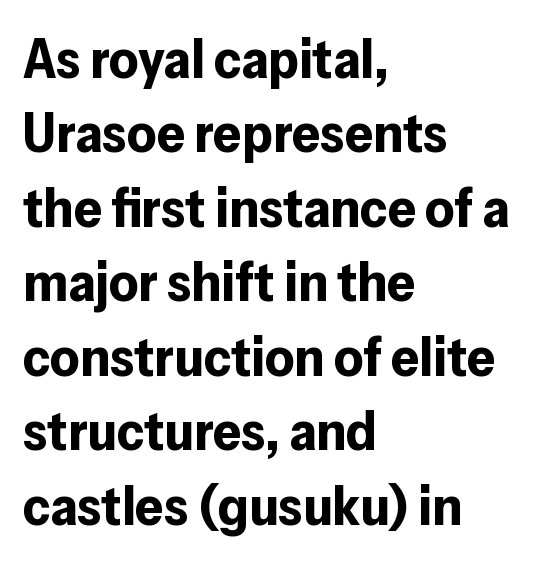
The passage shown is typed in a proportional face where columns would drift. Characters remain perfectly vertical along every line. Where is the straight margin? On the left. The glyphs have the mass of a bold cut. Line spacing here is normal.
